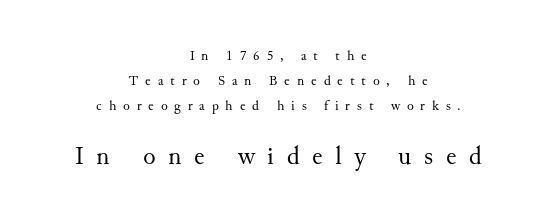
Vertical stems look standard width or narrower in stroke. Every character sits straight up, as roman type does. Whoever set this made the second block the dominant, larger element. Rule under the text: the space is simply empty. Casual observation: everything's sitting right in the middle.
